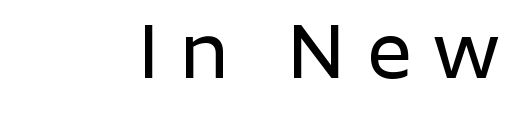
The image shows 78 px sans-serif type, upright; set unusually wide letter spacing (+0.28 em), not underlined; low stroke contrast and a medium x-height.
